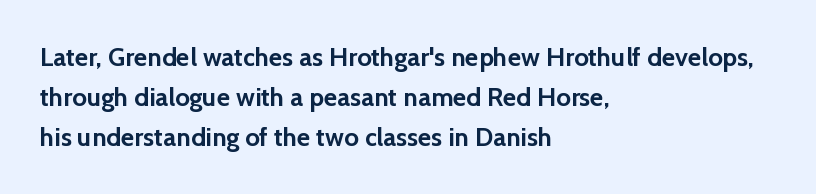
Q: Is the text bold? A: Yes.
Q: Is the text italic (slanted)? A: No, it is upright.
Q: Is the text underlined? A: No.
Q: How is the paragraph aligned? A: Left-aligned.
Q: Is the spacing between letters normal or unusually wide? A: Normal.
Q: Is the spacing between lines tight, normal or loose? A: Normal.
